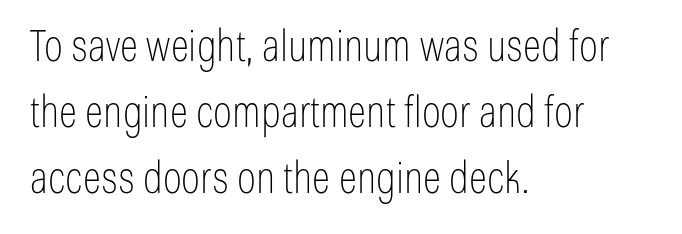
Q: Is the text bold? A: No.
Q: Is the text italic (slanted)? A: No, it is upright.
Q: Is the typeface a serif or a sans-serif typeface? A: Sans-serif.
Q: Is the text underlined? A: No.
Q: How is the paragraph aligned? A: Left-aligned.
Q: Is the spacing between letters normal or unusually wide? A: Normal.
Q: Is the spacing between lines tight, normal or loose? A: Normal.
Q: Width (condensed, normal, or wide)? A: Condensed.
Q: Stroke contrast? A: Low.
Q: x-height? A: Medium.
Q: Monospaced? A: No.
